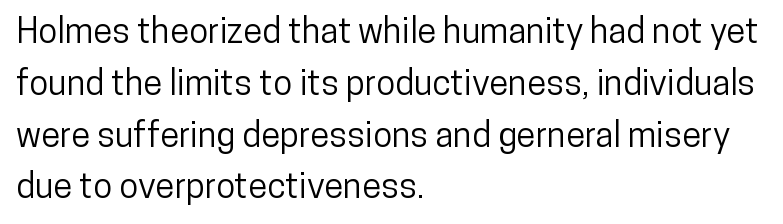
Where is the straight margin? On the left. Note the varied advance widths — an 'i' is clearly narrower than an 'm'. This block has exactly the height ordinary leading produces. A sans-serif font was chosen for this passage. Here the glyphs are tracked normally, forming tight word shapes.
